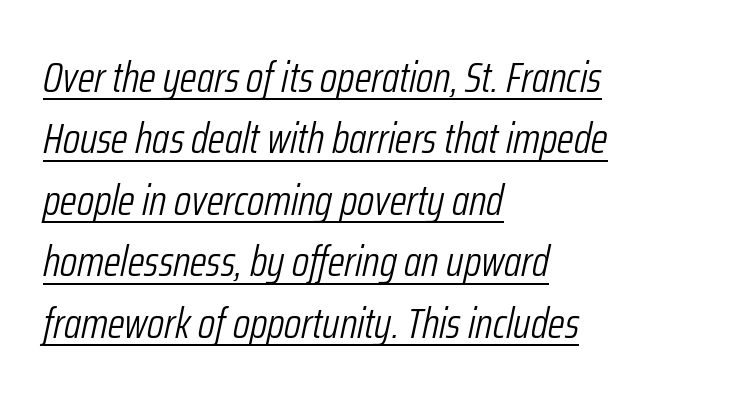
Q: Is the text bold? A: No.
Q: Is the text italic (slanted)? A: Yes, it leans right by about 12 degrees.
Q: Is the text underlined? A: Yes.
Q: How is the paragraph aligned? A: Left-aligned.
Q: Is the spacing between letters normal or unusually wide? A: Normal.
Q: Is the spacing between lines tight, normal or loose? A: Normal.
Q: Width (condensed, normal, or wide)? A: Condensed.
Q: Stroke contrast? A: Low.
Q: x-height? A: Medium.
Q: Monospaced? A: No.
